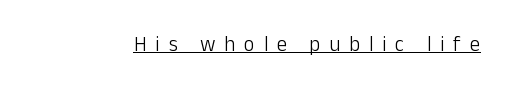
{"italic": "no", "bold": "no", "underline": "yes", "letter_spacing": "wide", "letter_spacing_em": 0.42, "glyph_px": 21}
